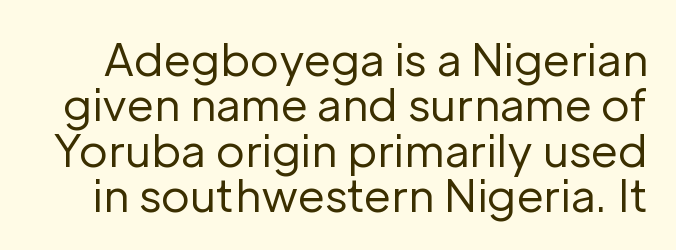
{"serif": "no", "italic": "no", "bold": "no", "weight": "regular", "width": "normal", "stroke_contrast": "low", "x_height": "medium", "monospaced": "no", "underline": "no", "line_spacing": "tight", "line_spacing_ratio": 1.03, "letter_spacing": "normal", "letter_spacing_em": 0.0, "glyph_px": 44}
